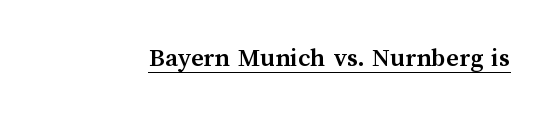
Q: Is the text bold? A: Yes.
Q: Is the text italic (slanted)? A: No, it is upright.
Q: Is the text underlined? A: Yes.
Q: Is the spacing between letters normal or unusually wide? A: Normal.
